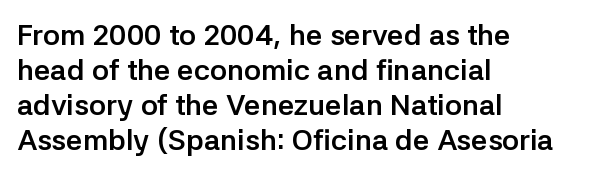
The image shows 29 px semibold sans-serif type, upright; set left-aligned, line spacing 1.21x, normal letter spacing, not underlined; low stroke contrast and a medium x-height.
